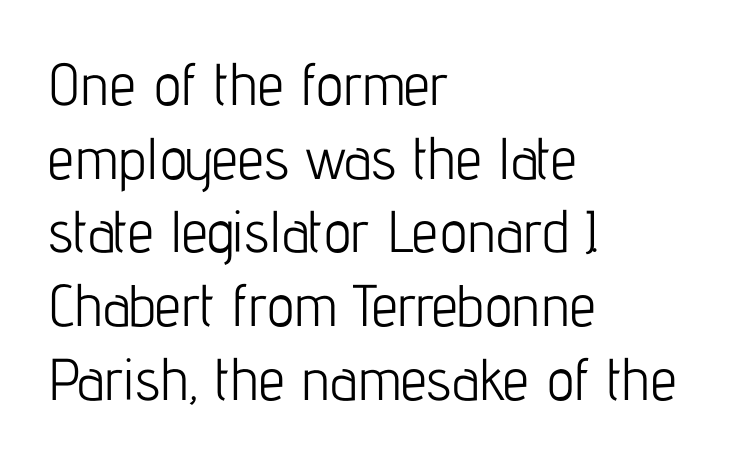
The image shows 59 px light, condensed sans-serif type, upright; set left-aligned, normal line spacing (1.25x), normal letter spacing, not underlined; low stroke contrast and a medium x-height.
